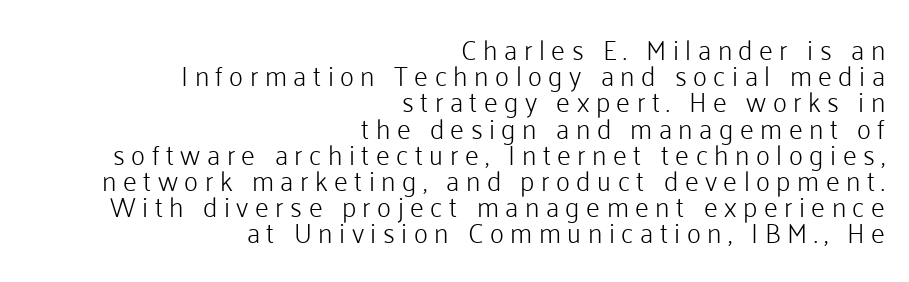
The designer dialed line spacing down below the default. Characters follow at a spacing far wider than the type designer built in. Posture: vertical. The typeface has the unassuming heft of standard copy or less. The space beneath each line is pristine and unruled. The rendering anchors every line to the right-hand side.
